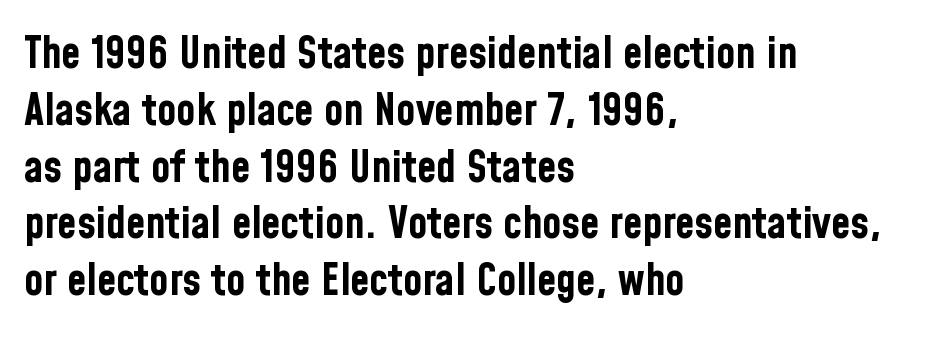
The letters stand straight up with perfectly vertical stems. The text was rendered using a sans face with plain stroke endings. Spacing verdict: proportional, widths tailored to each character. The designer left line spacing at the default. Horizontal alignment here is leftward, the default for most running prose.
